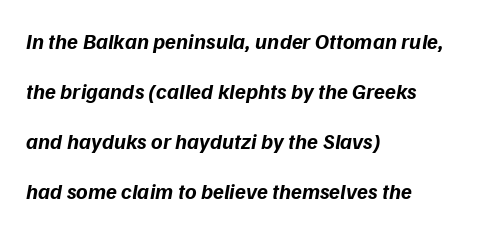
The image shows 22 px bold type, italic (leaning right); set left-aligned, loose line spacing (2.27x), normal letter spacing, not underlined.
